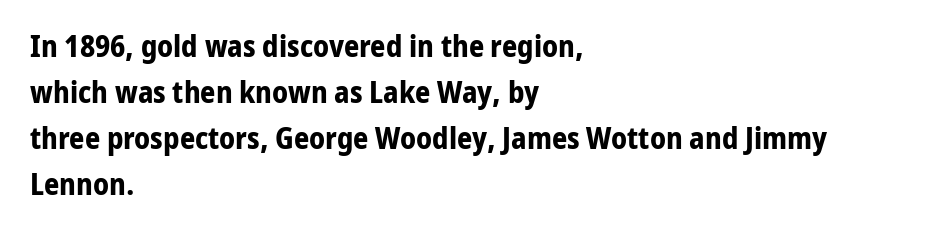
The rag falls on the right side of this text block. Italic: no, the glyphs are upright roman. This sample has the flowing, uneven cadence of proportional lettering. No feet cap the strokes, marking this as sans-serif type.
